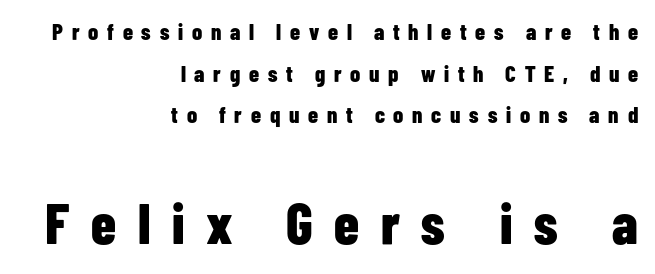
Q: Is the text bold? A: Yes.
Q: Is the text italic (slanted)? A: No, it is upright.
Q: Is the typeface a serif or a sans-serif typeface? A: Sans-serif.
Q: Is the text underlined? A: No.
Q: How is the paragraph aligned? A: Right-aligned.
Q: Is the spacing between letters normal or unusually wide? A: Unusually wide.
Q: Which block of text is set in a larger size, the first (top) or the second (bottom)? A: The second (bottom) one.
Q: Width (condensed, normal, or wide)? A: Condensed.
Q: Stroke contrast? A: Low.
Q: x-height? A: Medium.
Q: Monospaced? A: No.
